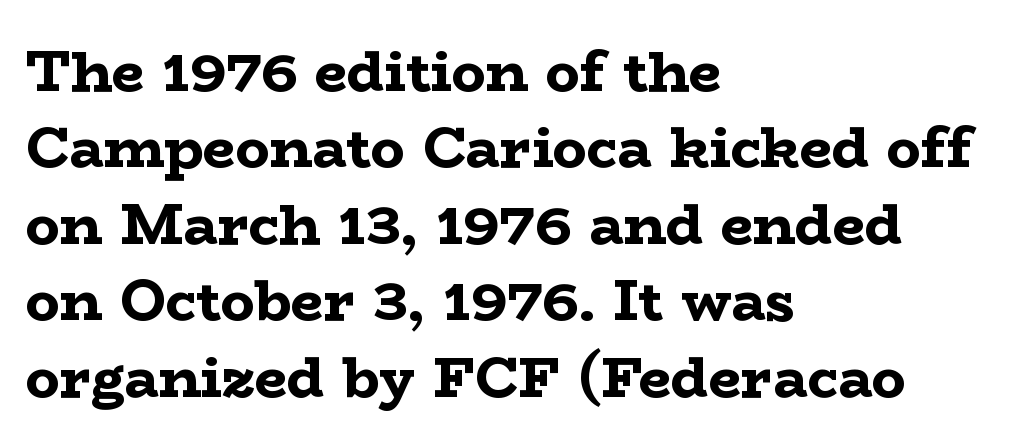
The typography opts for an upright posture over an oblique one. Glance below the letters and you will spot only blank space. I'd call this a serif setting — the letters wear small feet. As a designer I'd log this as weight 700, bold. The lines are quadded left.
